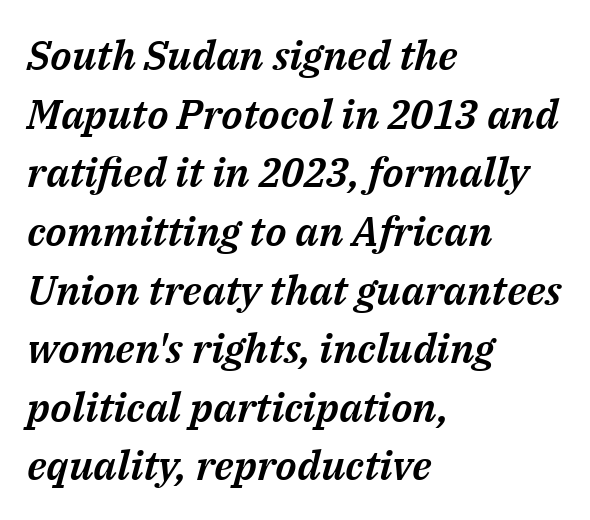
Q: Is the text italic (slanted)? A: Yes, it leans right by about 14 degrees.
Q: Is the text underlined? A: No.
Q: How is the paragraph aligned? A: Left-aligned.
Q: Is the spacing between letters normal or unusually wide? A: Normal.
Q: Is the spacing between lines tight, normal or loose? A: Normal.
Q: Width (condensed, normal, or wide)? A: Normal.
Q: Stroke contrast? A: Medium.
Q: x-height? A: Medium.
Q: Monospaced? A: No.
